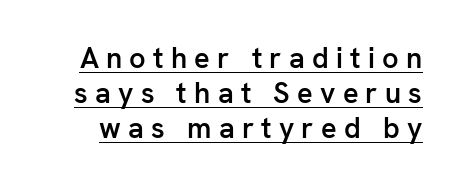
Q: Is the text bold? A: Semi-bold.
Q: Is the text italic (slanted)? A: No, it is upright.
Q: Is the typeface a serif or a sans-serif typeface? A: Sans-serif.
Q: Is the text underlined? A: Yes.
Q: Is the spacing between letters normal or unusually wide? A: Unusually wide.
Q: Width (condensed, normal, or wide)? A: Normal.
Q: Stroke contrast? A: Low.
Q: x-height? A: Medium.
Q: Monospaced? A: No.
